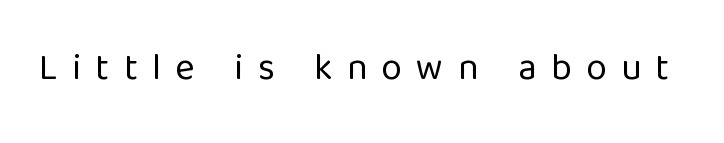
The passage shown has open, widely tracked lettering throughout. Stroke mass is kept to a normal reading level or below. Each row of text sits above clean, open space. The characters display no serif detailing; their extremities are plain.
